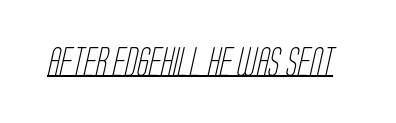
Like a heading marked for emphasis, these lines bear an underscore. These lines are rendered in a variable-pitch font. Nothing sits at the stroke ends, so this counts as sans-serif. The tracking reads as untouched default to a designer's eye. No heavy texture on the line: the type isn't bold.
